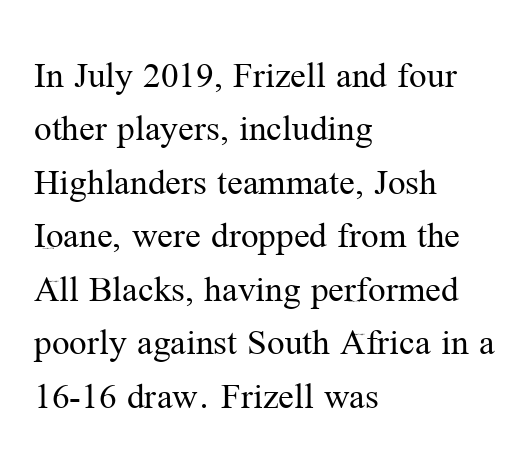
The image shows 39 px regular-weight serif type, upright; set left-aligned, normal line spacing (1.37x), normal letter spacing, not underlined; medium stroke contrast and a medium x-height.
